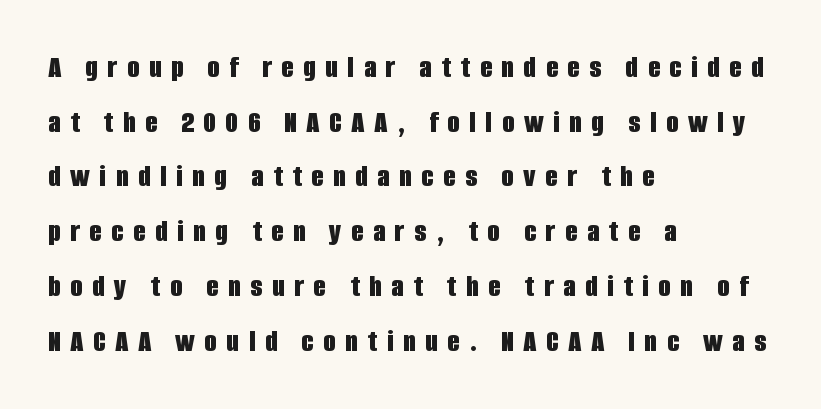
Q: Is the text bold? A: Yes.
Q: Is the text italic (slanted)? A: No, it is upright.
Q: Is the typeface a serif or a sans-serif typeface? A: Sans-serif.
Q: Is the text underlined? A: No.
Q: How is the paragraph aligned? A: Left-aligned.
Q: Is the spacing between letters normal or unusually wide? A: Unusually wide.
Q: Width (condensed, normal, or wide)? A: Condensed.
Q: Stroke contrast? A: Low.
Q: x-height? A: Large.
Q: Monospaced? A: No.
